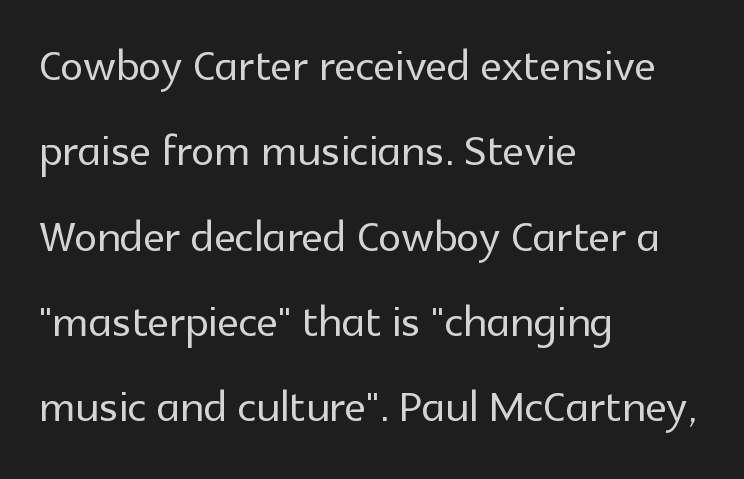
The image shows 58 px sans-serif type, upright; set left-aligned, normal line spacing (1.47x), normal letter spacing, not underlined; a medium x-height.
